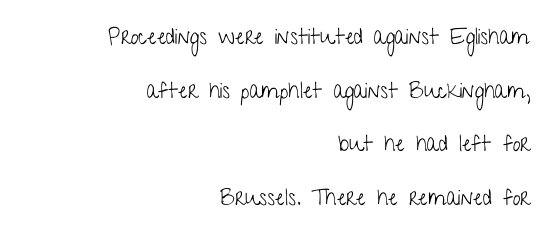
{"italic": "no", "bold": "no", "underline": "no", "align": "right", "line_spacing": "loose", "line_spacing_ratio": 2.44, "letter_spacing": "normal", "letter_spacing_em": 0.0, "glyph_px": 22}
